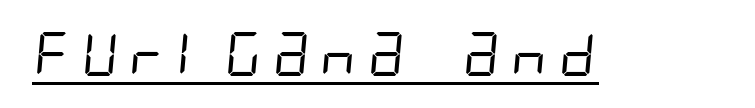
Q: Is the text bold? A: No.
Q: Is the typeface a serif or a sans-serif typeface? A: Sans-serif.
Q: Is the text underlined? A: Yes.
Q: Width (condensed, normal, or wide)? A: Condensed.
Q: Stroke contrast? A: Low.
Q: x-height? A: Large.
